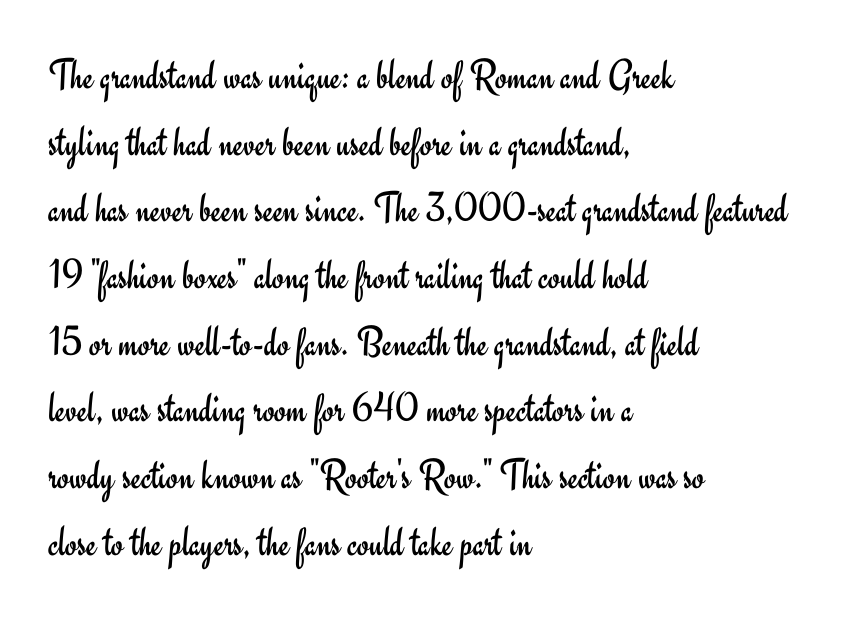
Q: Is the text bold? A: No.
Q: Is the text italic (slanted)? A: Yes.
Q: Is the typeface a serif or a sans-serif typeface? A: Sans-serif.
Q: Is the text underlined? A: No.
Q: How is the paragraph aligned? A: Left-aligned.
Q: Is the spacing between letters normal or unusually wide? A: Normal.
Q: Is the spacing between lines tight, normal or loose? A: Normal.
Q: Width (condensed, normal, or wide)? A: Normal.
Q: Stroke contrast? A: Low.
Q: x-height? A: Small.
Q: Monospaced? A: No.
